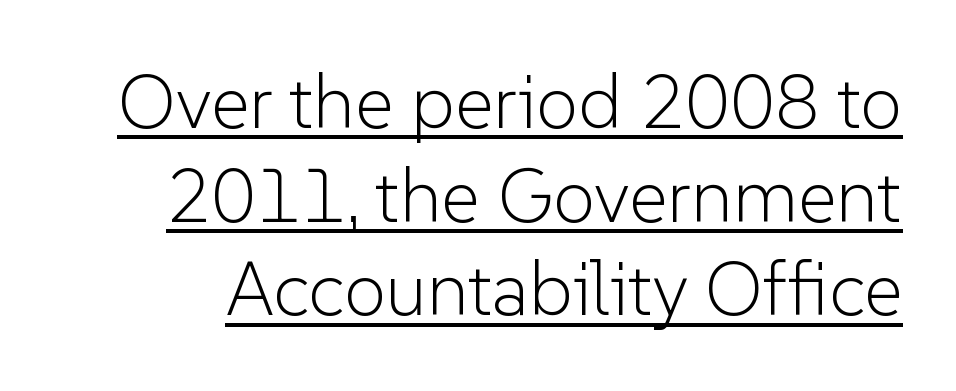
{"serif": "no", "italic": "no", "bold": "no", "weight": "light", "width": "normal", "stroke_contrast": "low", "x_height": "medium", "monospaced": "no", "underline": "yes", "line_spacing": "normal", "line_spacing_ratio": 1.25, "letter_spacing": "normal", "letter_spacing_em": 0.0, "glyph_px": 75}
